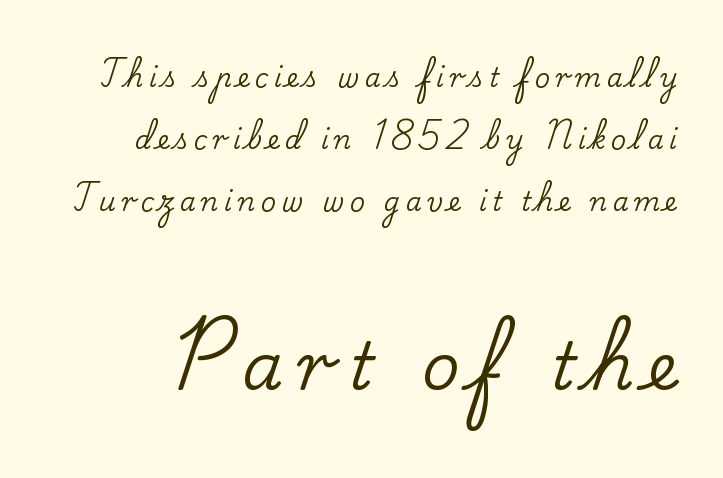
{"serif": "yes", "width": "normal", "stroke_contrast": "low", "x_height": "small", "monospaced": "no", "underline": "no", "line_spacing": "loose", "line_spacing_ratio": 2.39, "letter_spacing": "wide", "letter_spacing_em": 0.21, "larger_block": "second", "size_ratio": 2.54, "glyph_px": 66}
